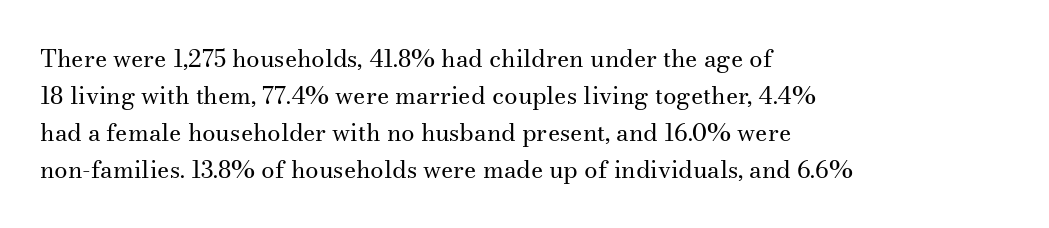
Vertical strokes here are truly vertical. Every row of glyphs begins at an identical x-position on the left. Between one letter and the next there's only the usual sliver of space. Only glyphs here, with clear space below each row.
